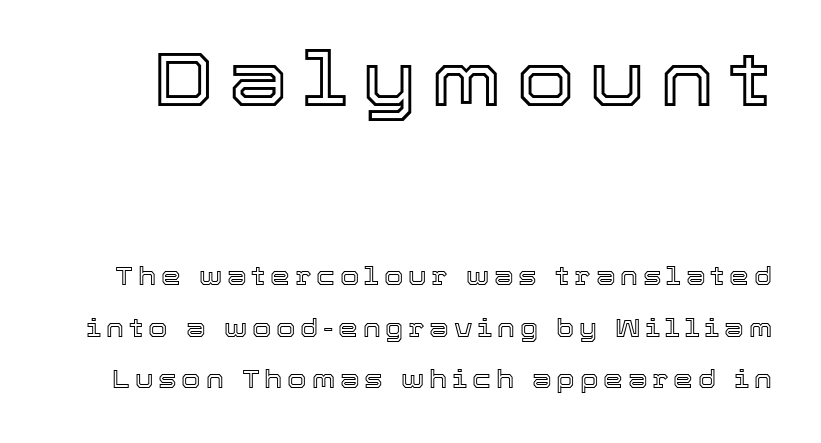
Vertical strokes here are truly vertical. The words here are not underlined. Varying glyph widths throughout — classic text-font behaviour. A student would notice the top passage is typeset larger than what follows.
